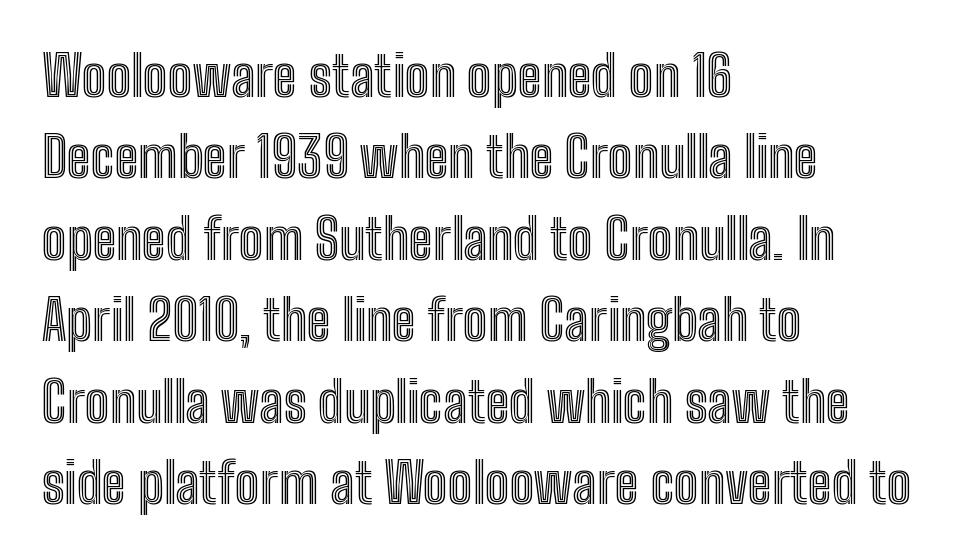
Q: Is the text italic (slanted)? A: No, it is upright.
Q: Is the text underlined? A: No.
Q: How is the paragraph aligned? A: Left-aligned.
Q: Is the spacing between letters normal or unusually wide? A: Normal.
Q: Is the spacing between lines tight, normal or loose? A: Normal.
Q: Width (condensed, normal, or wide)? A: Condensed.
Q: x-height? A: Medium.
Q: Monospaced? A: No.
